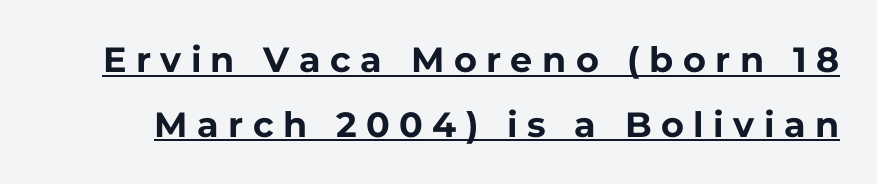
{"serif": "no", "italic": "no", "bold": "yes", "weight": "bold", "width": "normal", "stroke_contrast": "low", "x_height": "medium", "monospaced": "no", "underline": "yes", "line_spacing_ratio": 1.85, "letter_spacing": "wide", "letter_spacing_em": 0.27, "glyph_px": 35}
